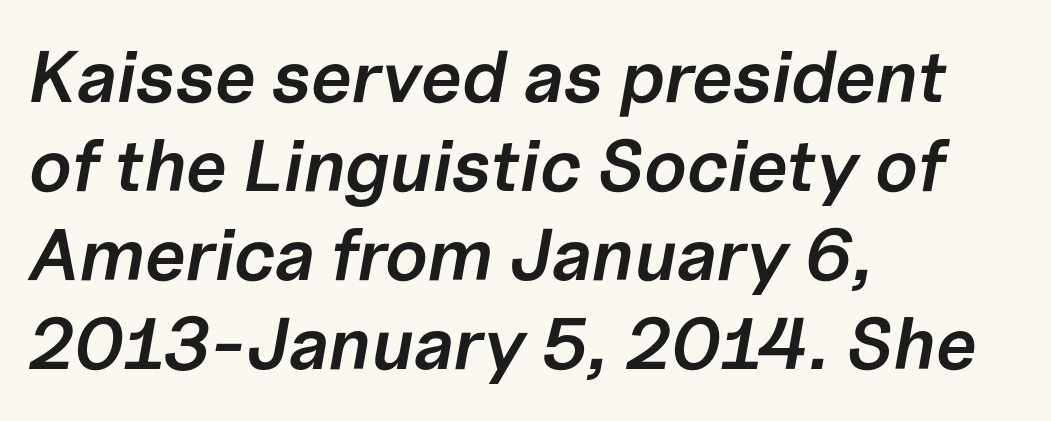
Semibold letterforms, between regular and bold. The passage shown is typed in a proportional face where columns would drift. When letters slant like this, we call the style italic. The area under the type is left untouched.
